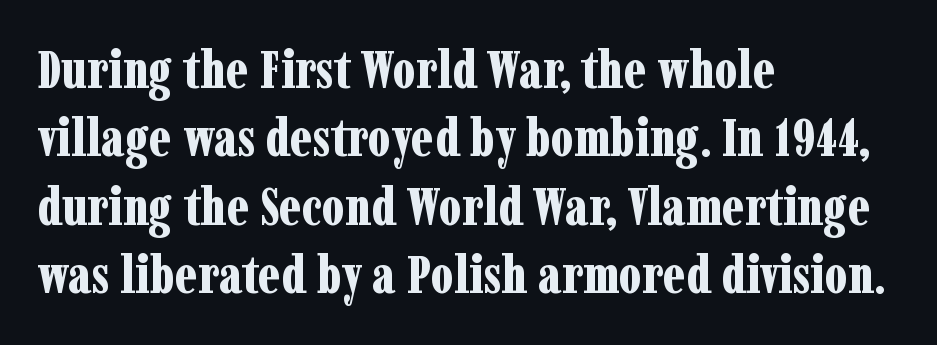
One-word summary of the alignment: left. The letters advance in unequal steps, a hallmark of proportional type. You'd pick this weight for a headline — it's a proper bold. Students, note that the glyphs here touch the page at normal intervals. The glyphs in this specimen are seriffed.
